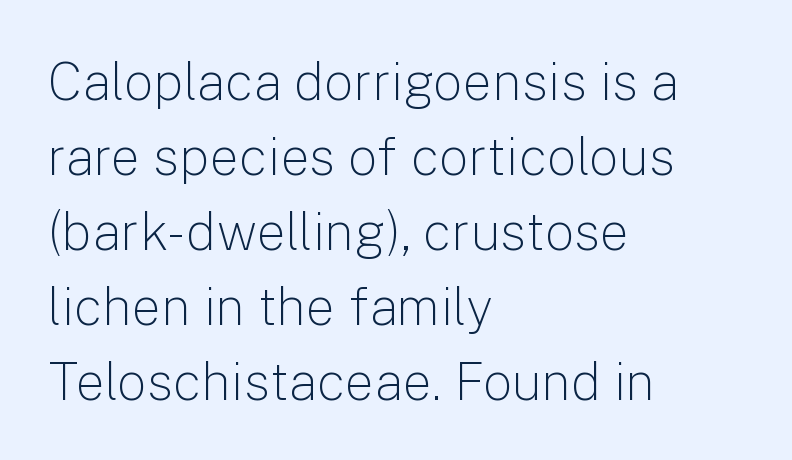
The image shows 52 px light sans-serif type, upright; set left-aligned, normal line spacing (1.44x), normal letter spacing, not underlined; low stroke contrast and a medium x-height.
